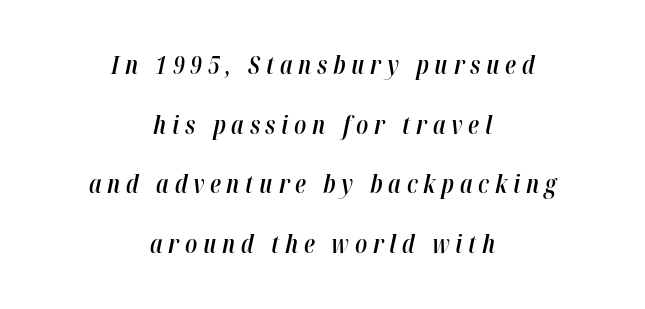
{"italic": "yes", "lean": "right", "slant_degrees": 12, "bold": "semi", "underline": "no", "align": "center", "line_spacing": "loose", "line_spacing_ratio": 2.39, "letter_spacing": "wide", "letter_spacing_em": 0.23, "glyph_px": 25}
